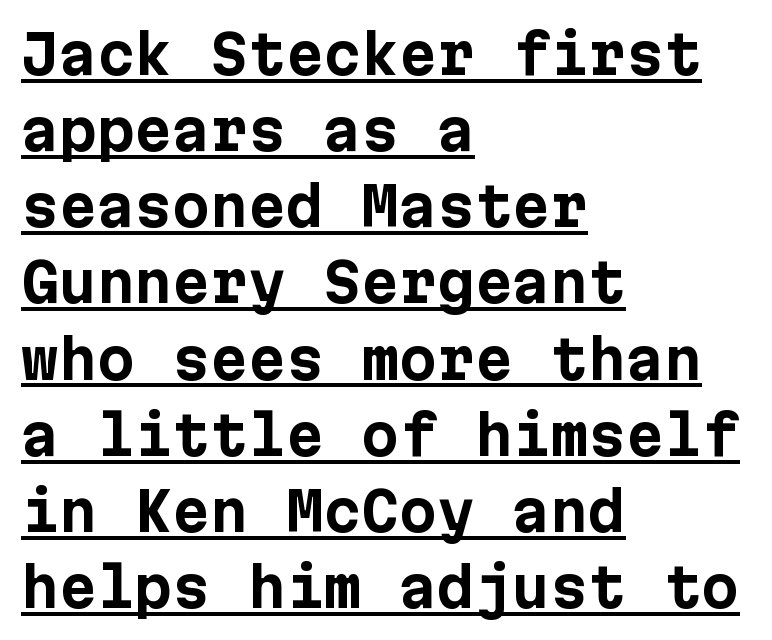
Q: Is the text bold? A: Yes.
Q: Is the text italic (slanted)? A: No, it is upright.
Q: Is the typeface a serif or a sans-serif typeface? A: Sans-serif.
Q: Is the text underlined? A: Yes.
Q: How is the paragraph aligned? A: Left-aligned.
Q: Is the spacing between letters normal or unusually wide? A: Normal.
Q: Is the spacing between lines tight, normal or loose? A: Normal.
Q: Width (condensed, normal, or wide)? A: Normal.
Q: Stroke contrast? A: Low.
Q: x-height? A: Medium.
